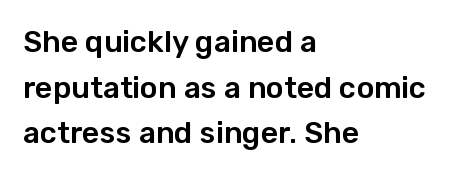
Q: Is the text italic (slanted)? A: No, it is upright.
Q: Is the typeface a serif or a sans-serif typeface? A: Sans-serif.
Q: Is the text underlined? A: No.
Q: How is the paragraph aligned? A: Left-aligned.
Q: Is the spacing between letters normal or unusually wide? A: Normal.
Q: Is the spacing between lines tight, normal or loose? A: Normal.
Q: Width (condensed, normal, or wide)? A: Normal.
Q: Stroke contrast? A: Low.
Q: x-height? A: Medium.
Q: Monospaced? A: No.
